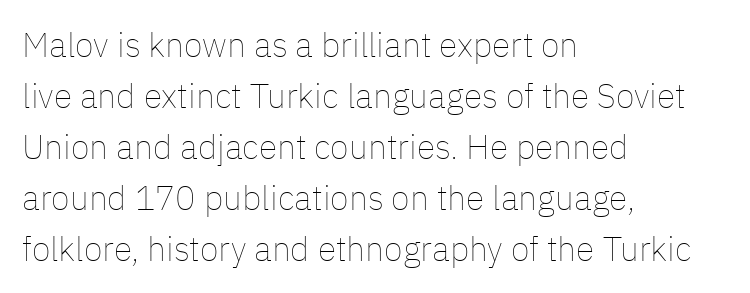
Is this a fixed-width face? No — the glyphs have proportional, varying widths. No word sits above an underline. A roman cut, with each character standing at attention. On a weight scale, this lands at 450 or below. The passage shown has conventional tracking throughout.
